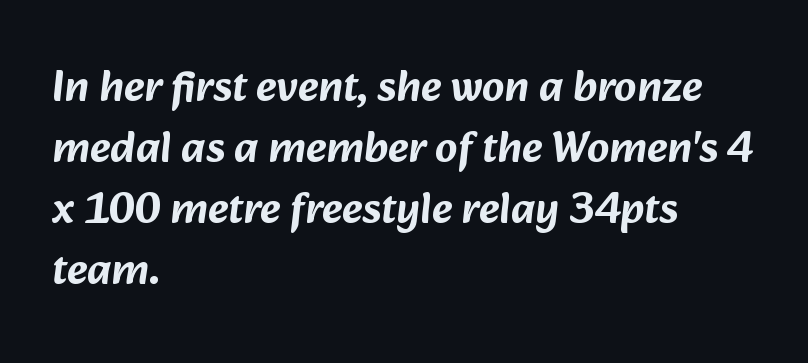
Q: Is the typeface a serif or a sans-serif typeface? A: Sans-serif.
Q: Is the text underlined? A: No.
Q: How is the paragraph aligned? A: Left-aligned.
Q: Is the spacing between letters normal or unusually wide? A: Normal.
Q: Is the spacing between lines tight, normal or loose? A: Normal.
Q: Width (condensed, normal, or wide)? A: Normal.
Q: Stroke contrast? A: Low.
Q: x-height? A: Medium.
Q: Monospaced? A: No.
